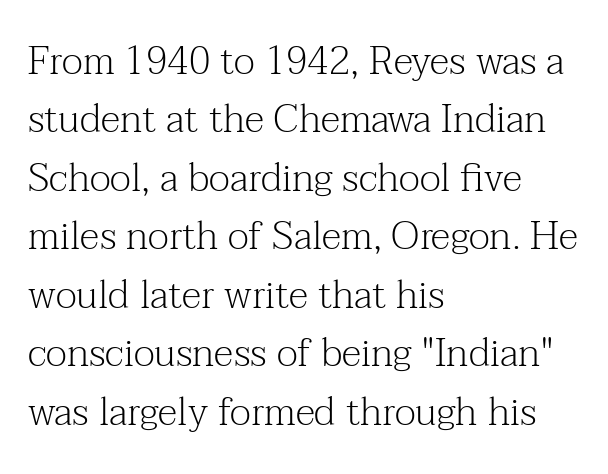
The image shows 39 px light serif type, upright; set left-aligned, normal line spacing (1.5x), normal letter spacing, not underlined; medium stroke contrast and a medium x-height.
